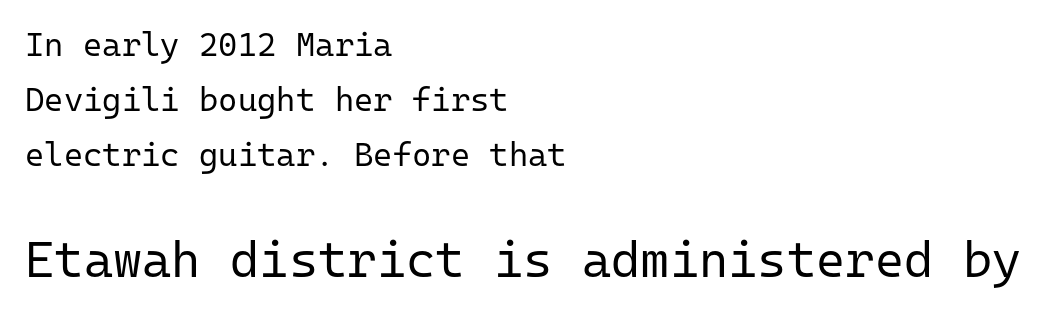
The image shows 50 px regular-weight sans-serif type, upright, monospaced; set left-aligned, normal line spacing (1.67x), normal letter spacing, not underlined; the second (bottom) block is 1.52x larger; low stroke contrast and a medium x-height.
